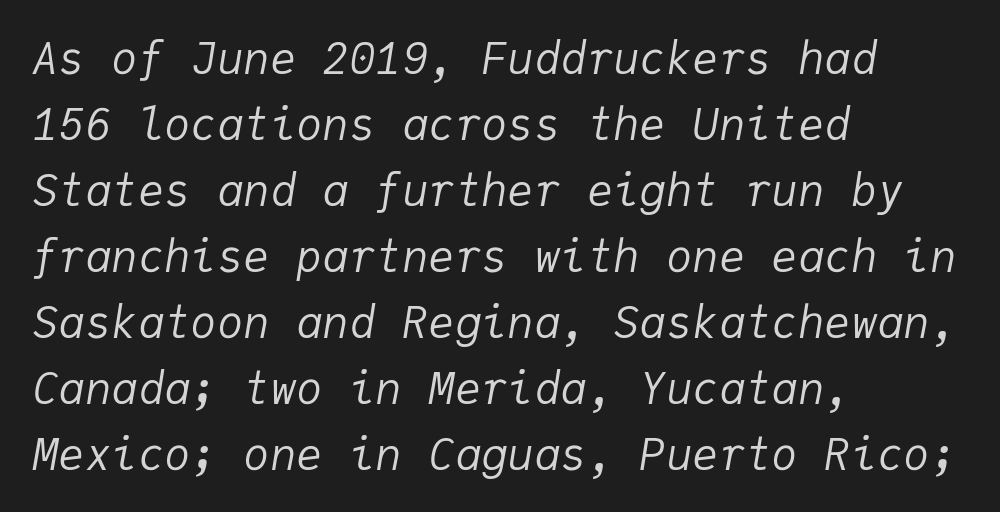
Q: Is the text bold? A: No.
Q: Is the text italic (slanted)? A: Yes, it leans right by about 9 degrees.
Q: Is the text underlined? A: No.
Q: How is the paragraph aligned? A: Left-aligned.
Q: Is the spacing between letters normal or unusually wide? A: Normal.
Q: Is the spacing between lines tight, normal or loose? A: Normal.
Q: Width (condensed, normal, or wide)? A: Normal.
Q: Stroke contrast? A: Low.
Q: x-height? A: Medium.
Q: Monospaced? A: Yes.
